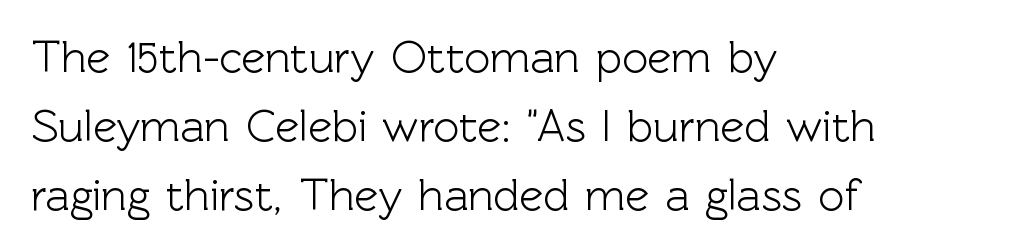
{"serif": "no", "italic": "no", "width": "normal", "x_height": "medium", "monospaced": "no", "underline": "no", "align": "left", "line_spacing": "normal", "line_spacing_ratio": 1.53, "letter_spacing": "normal", "letter_spacing_em": 0.0, "glyph_px": 45}
